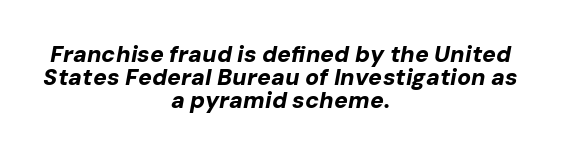
Q: Is the text bold? A: Yes.
Q: Is the text italic (slanted)? A: Yes, it leans right by about 10 degrees.
Q: Is the text underlined? A: No.
Q: How is the paragraph aligned? A: Centered.
Q: Is the spacing between letters normal or unusually wide? A: Normal.
Q: Is the spacing between lines tight, normal or loose? A: Tight.
